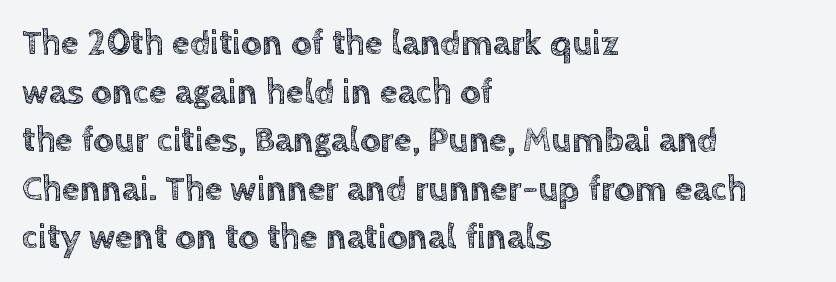
Plain, unruled lines of type. Note the varied advance widths — an 'i' is clearly narrower than an 'm'. Do the letters lean? They stand straight. Notice how descenders clear the ascenders below comfortably — that's standard leading. These lines stack with their left ends in a neat column.
